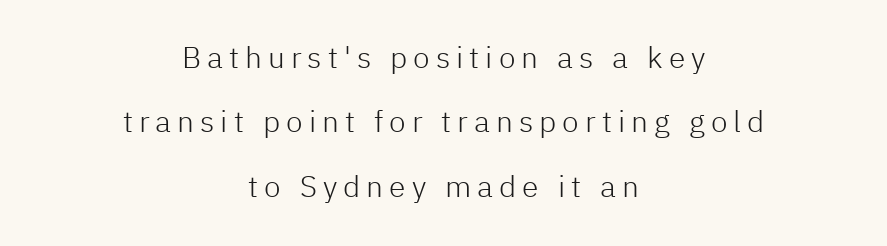
{"serif": "no", "italic": "no", "bold": "no", "weight": "light", "width": "normal", "stroke_contrast": "low", "x_height": "medium", "monospaced": "no", "underline": "no", "align": "center", "line_spacing": "loose", "line_spacing_ratio": 2.15, "letter_spacing": "wide", "letter_spacing_em": 0.2, "glyph_px": 30}
